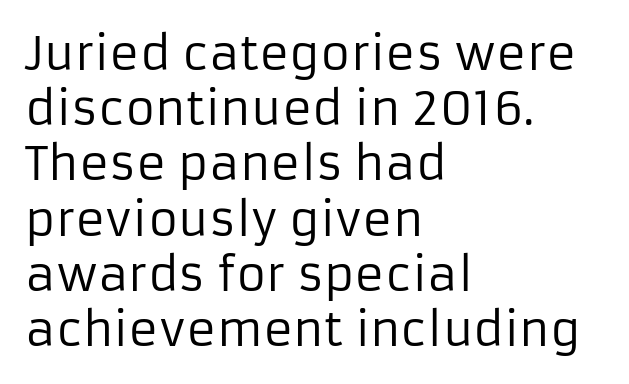
Q: Is the text bold? A: No.
Q: Is the text italic (slanted)? A: No, it is upright.
Q: Is the typeface a serif or a sans-serif typeface? A: Sans-serif.
Q: Is the text underlined? A: No.
Q: How is the paragraph aligned? A: Left-aligned.
Q: Is the spacing between letters normal or unusually wide? A: Normal.
Q: Width (condensed, normal, or wide)? A: Normal.
Q: Stroke contrast? A: Low.
Q: x-height? A: Medium.
Q: Monospaced? A: No.
